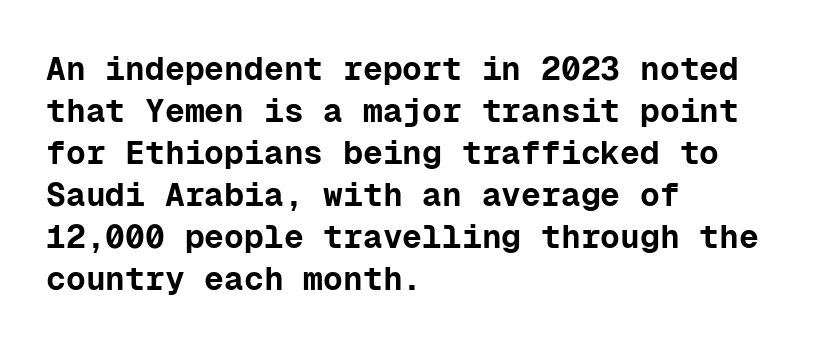
The image shows 33 px bold sans-serif type, upright, monospaced; set left-aligned, normal line spacing (1.27x), normal letter spacing, not underlined; low stroke contrast and a medium x-height.
